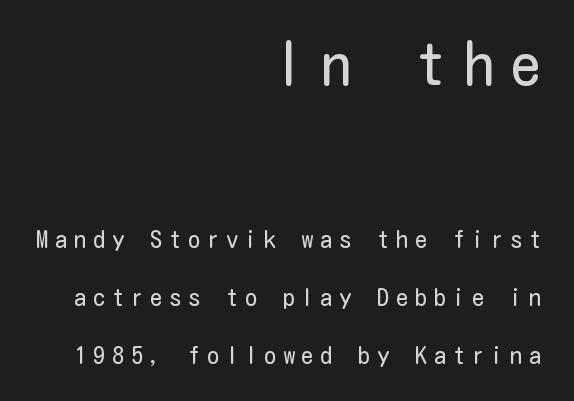
The image shows 60 px regular-weight, condensed sans-serif type, upright; set right-aligned, loose line spacing (2.42x), unusually wide letter spacing (+0.29 em), not underlined; the first (top) block is 2.5x larger; low stroke contrast and a medium x-height.
